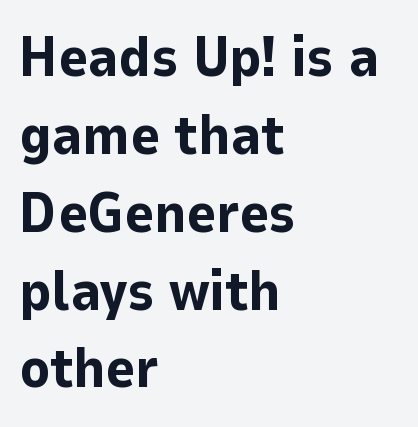
Unlike a traditional serif, this face leaves its strokes unadorned. Letter spacing: default. The rendering uses a bold face; every stroke is thick and dark. Think of a printed novel: that variable character pitch is what you see here. Typeset ragged right — the left edge is the straight one. Summary of vertical rhythm: regular, with standard interline spacing.
